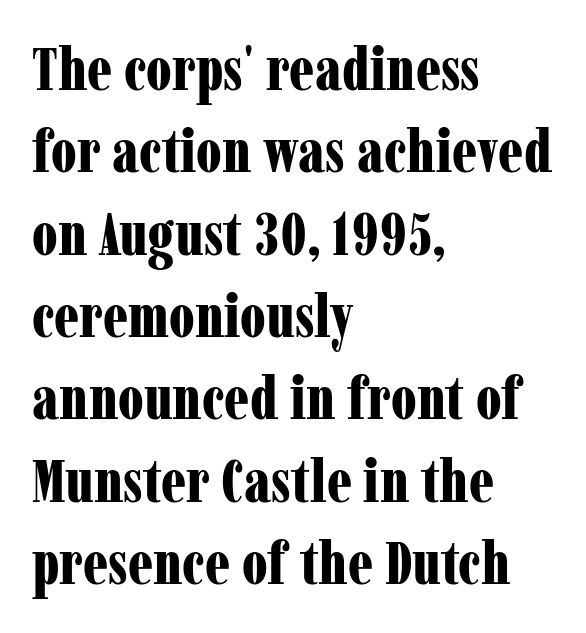
The image shows 61 px bold, condensed serif type, upright; set left-aligned, normal line spacing (1.35x), normal letter spacing, not underlined; low stroke contrast and a medium x-height.
